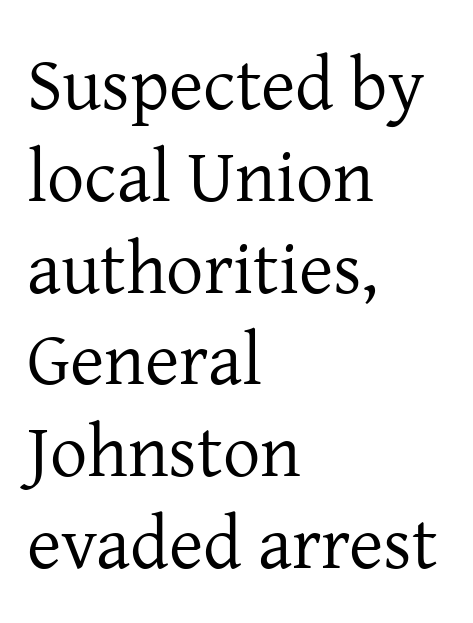
The image shows 74 px regular-weight serif type, upright; set left-aligned, line spacing 1.24x, normal letter spacing, not underlined; low stroke contrast and a medium x-height.
